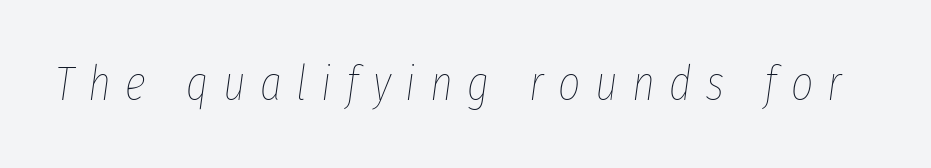
These lines are rendered in a variable-pitch font. The text carries the slant typical of an italic or oblique font. The face used here is rendered with a markedly widened letterfit. The face looks like a standard text weight, possibly lighter. The passage shown is not underscored anywhere.
